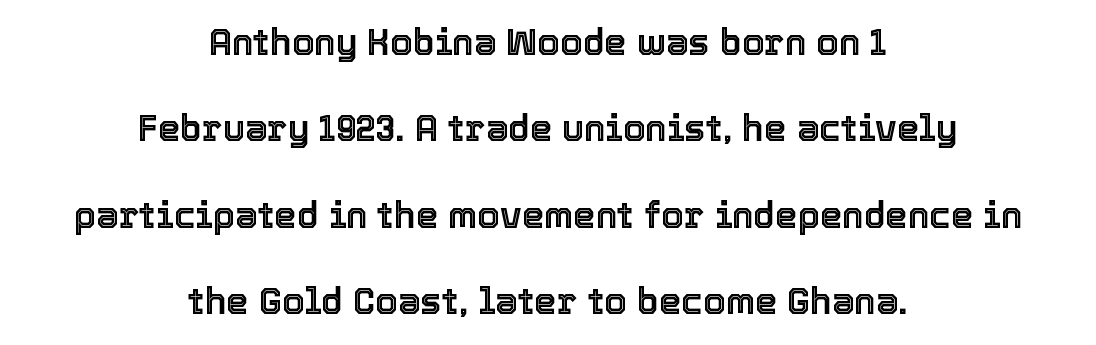
The image shows 36 px text type, upright; set centered, loose line spacing (2.4x), normal letter spacing, not underlined; a medium x-height.
